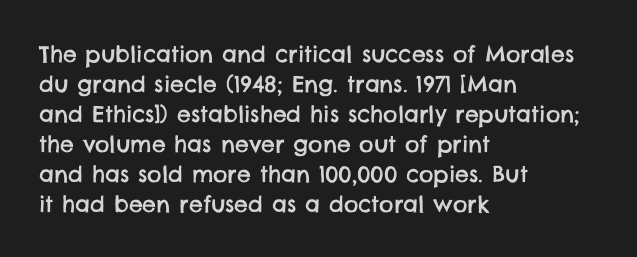
The image shows 22 px text type; set left-aligned, normal line spacing (1.36x), normal letter spacing, not underlined.
